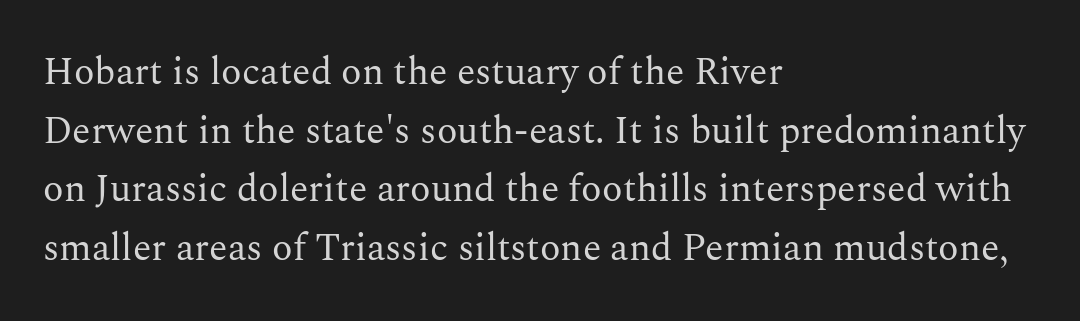
Q: Is the text bold? A: No.
Q: Is the text italic (slanted)? A: No, it is upright.
Q: Is the typeface a serif or a sans-serif typeface? A: Serif.
Q: Is the text underlined? A: No.
Q: How is the paragraph aligned? A: Left-aligned.
Q: Is the spacing between letters normal or unusually wide? A: Normal.
Q: Is the spacing between lines tight, normal or loose? A: Normal.
Q: Width (condensed, normal, or wide)? A: Normal.
Q: Stroke contrast? A: Medium.
Q: x-height? A: Medium.
Q: Monospaced? A: No.
